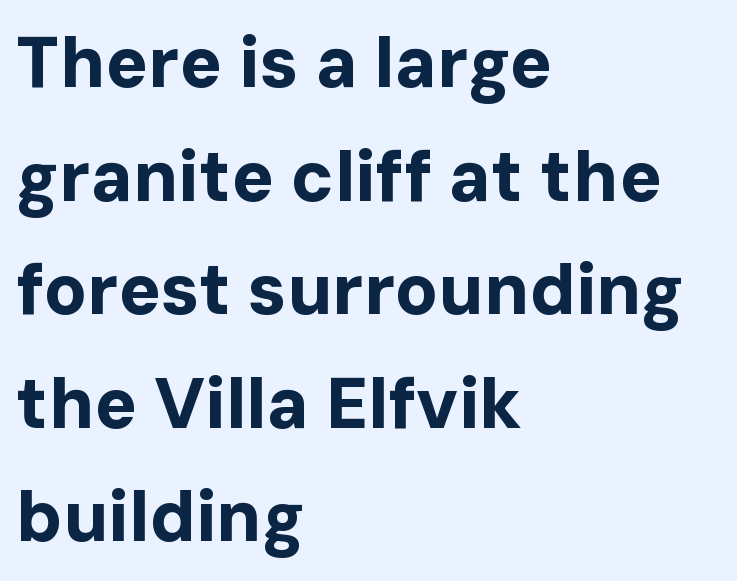
Q: Is the text bold? A: Yes.
Q: Is the text italic (slanted)? A: No, it is upright.
Q: Is the typeface a serif or a sans-serif typeface? A: Sans-serif.
Q: Is the text underlined? A: No.
Q: How is the paragraph aligned? A: Left-aligned.
Q: Is the spacing between letters normal or unusually wide? A: Normal.
Q: Is the spacing between lines tight, normal or loose? A: Normal.
Q: Width (condensed, normal, or wide)? A: Normal.
Q: Stroke contrast? A: Low.
Q: x-height? A: Medium.
Q: Monospaced? A: No.
